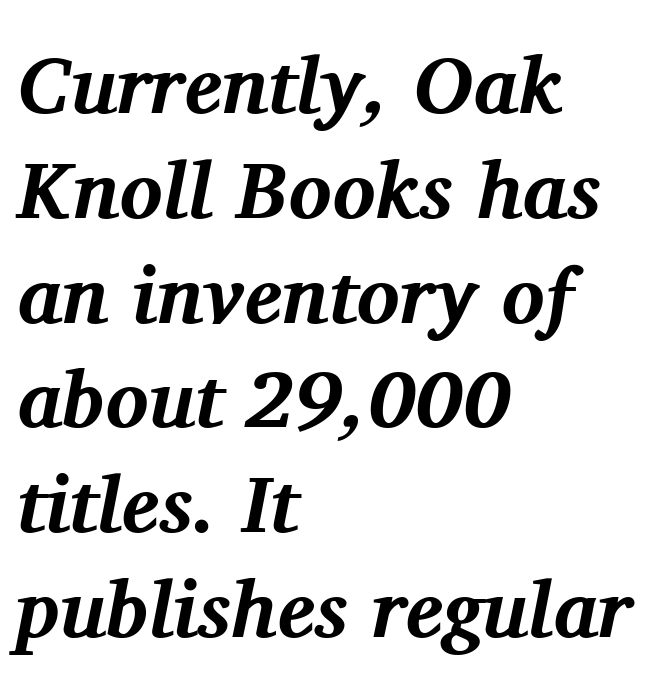
Q: Is the text bold? A: Yes.
Q: Is the text italic (slanted)? A: Yes, it leans right by about 11 degrees.
Q: Is the typeface a serif or a sans-serif typeface? A: Serif.
Q: Is the text underlined? A: No.
Q: How is the paragraph aligned? A: Left-aligned.
Q: Is the spacing between letters normal or unusually wide? A: Normal.
Q: Is the spacing between lines tight, normal or loose? A: Normal.
Q: Width (condensed, normal, or wide)? A: Normal.
Q: Stroke contrast? A: Medium.
Q: x-height? A: Medium.
Q: Monospaced? A: No.
